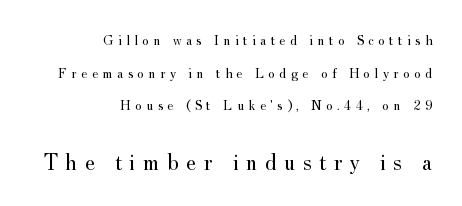
The image shows 23 px text type, upright; set right-aligned, loose line spacing (2.33x), unusually wide letter spacing (+0.32 em), not underlined; the second (bottom) block is 1.64x larger.
